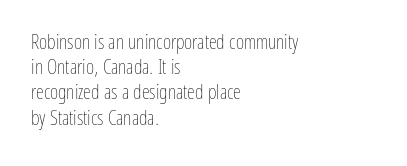
How would I describe the line gaps? Plain and ordinary. Stem width sits at or under what a default text font uses. Posture: straight, roman, zero tilt. Underlining? Definitely not there. How are the letters spaced? Ordinarily, with no added tracking. Alignment: flush left.
